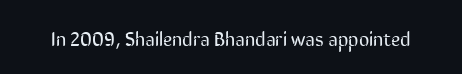
{"italic": "no", "bold": "no", "underline": "no", "letter_spacing": "normal", "letter_spacing_em": 0.0, "glyph_px": 20}
